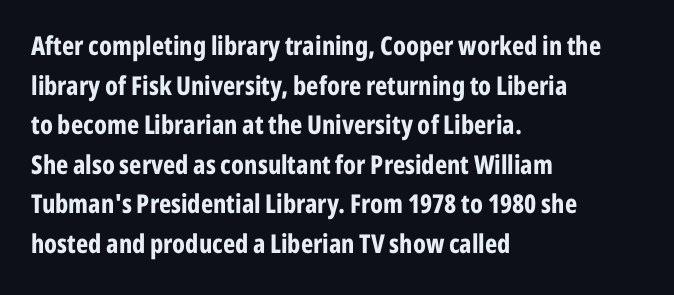
{"italic": "no", "bold": "yes", "underline": "no", "align": "left", "line_spacing": "normal", "line_spacing_ratio": 1.52, "letter_spacing": "normal", "letter_spacing_em": 0.0, "glyph_px": 26}
